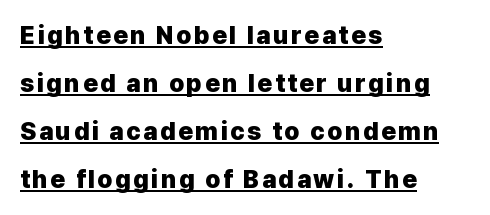
Q: Is the text bold? A: Yes.
Q: Is the text italic (slanted)? A: No, it is upright.
Q: Is the text underlined? A: Yes.
Q: How is the paragraph aligned? A: Left-aligned.
Q: Is the spacing between lines tight, normal or loose? A: Loose.
